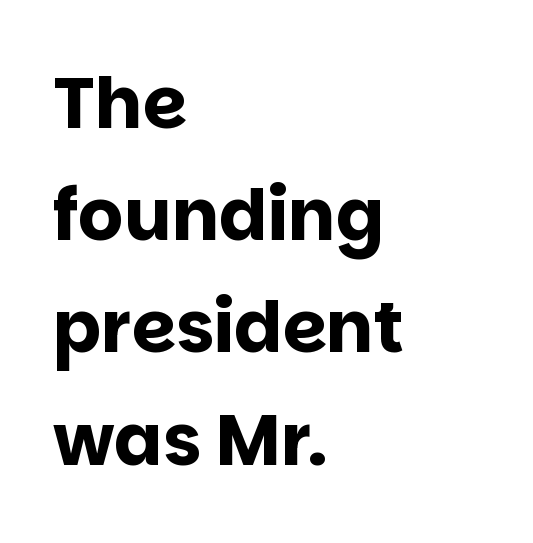
The image shows 71 px bold sans-serif type, upright; set left-aligned, normal line spacing (1.58x), normal letter spacing, not underlined; low stroke contrast and a large x-height.
